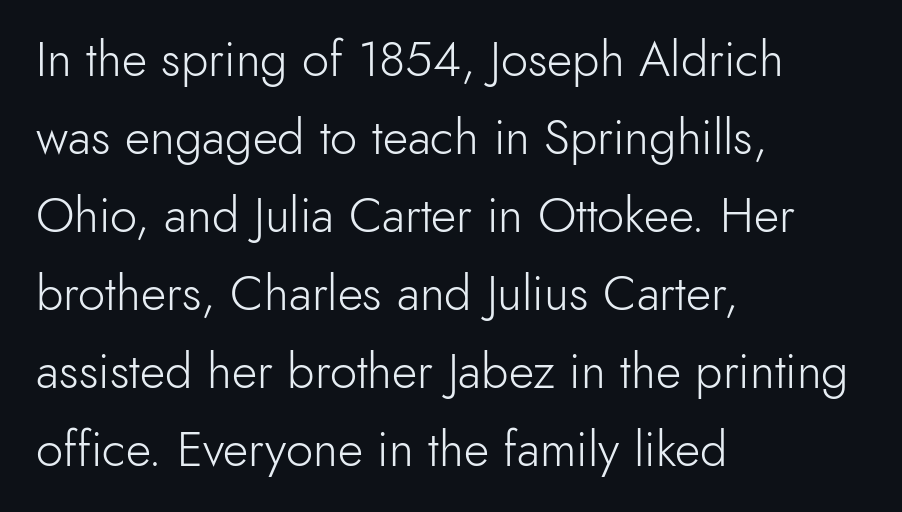
The rendering uses a moderate line-height, typical for paragraphs. Type style note: lacks serifs. Character widths vary here, with narrow letters taking less room than wide ones. The letterforms sit shoulder to shoulder at normal distance. Layout note: lines flush left. This reads as an unemphasized weight, regular at the heaviest.
